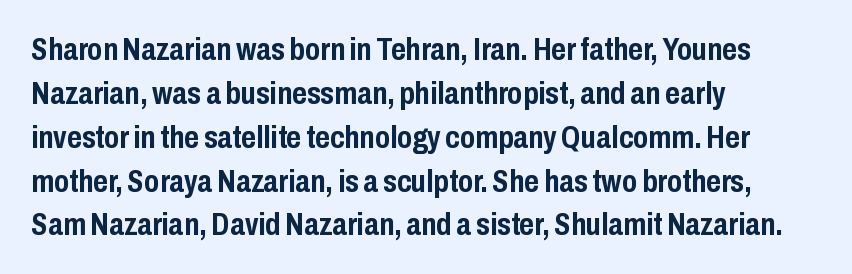
The image shows 32 px semibold, condensed sans-serif type, upright; set left-aligned, normal line spacing (1.37x), normal letter spacing, not underlined; low stroke contrast and a medium x-height.
